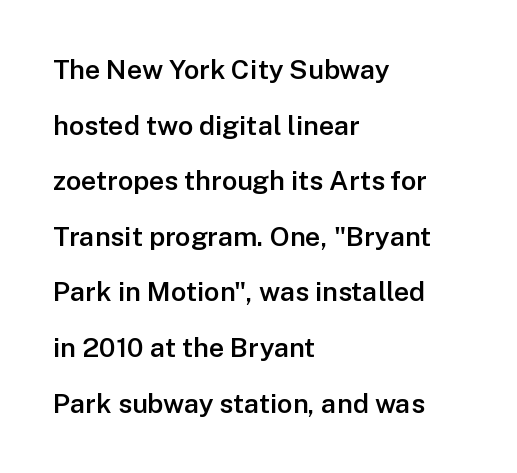
The image shows 27 px text type, upright; set left-aligned, loose line spacing (2.06x), normal letter spacing, not underlined.
